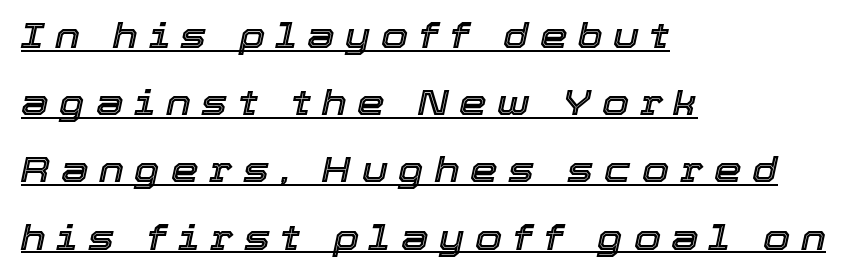
{"italic": "yes", "lean": "right", "slant_degrees": 12, "width": "normal", "x_height": "medium", "monospaced": "no", "underline": "yes", "align": "left", "line_spacing": "loose", "line_spacing_ratio": 1.92, "letter_spacing": "wide", "letter_spacing_em": 0.3, "glyph_px": 35}
